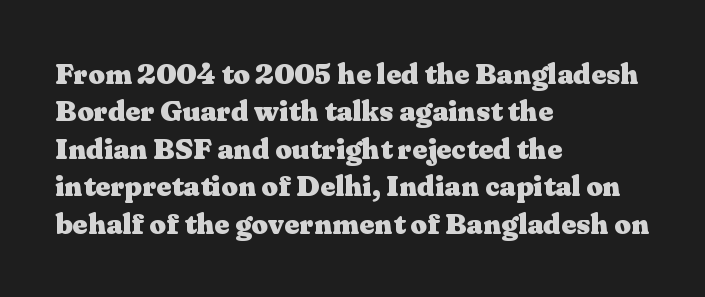
{"serif": "yes", "italic": "no", "bold": "yes", "weight": "heavy", "width": "wide", "stroke_contrast": "medium", "x_height": "medium", "monospaced": "no", "underline": "no", "align": "left", "line_spacing": "normal", "line_spacing_ratio": 1.29, "letter_spacing": "normal", "letter_spacing_em": 0.0, "glyph_px": 29}
